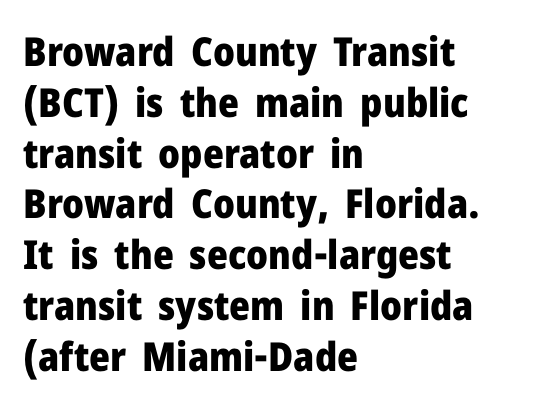
{"serif": "no", "italic": "no", "bold": "yes", "weight": "heavy", "width": "normal", "stroke_contrast": "low", "x_height": "medium", "monospaced": "no", "underline": "no", "align": "left", "line_spacing": "normal", "line_spacing_ratio": 1.27, "letter_spacing": "normal", "letter_spacing_em": 0.0, "glyph_px": 40}
